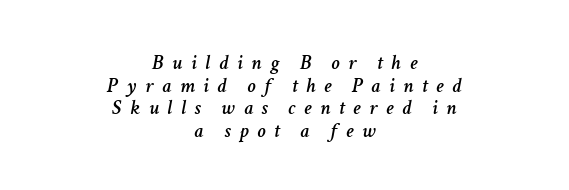
Q: Is the text italic (slanted)? A: Yes, it leans right by about 11 degrees.
Q: Is the text underlined? A: No.
Q: How is the paragraph aligned? A: Centered.
Q: Is the spacing between letters normal or unusually wide? A: Unusually wide.
Q: Is the spacing between lines tight, normal or loose? A: Tight.
